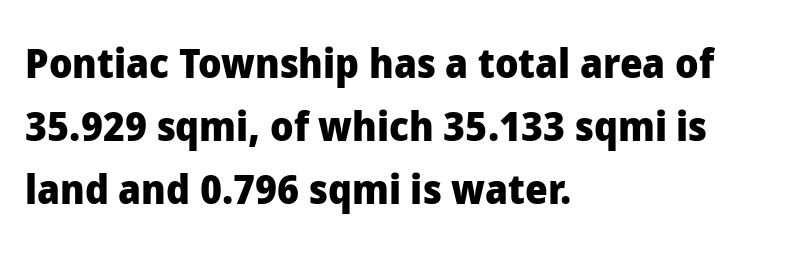
Q: Is the text bold? A: Yes.
Q: Is the text italic (slanted)? A: No, it is upright.
Q: Is the typeface a serif or a sans-serif typeface? A: Sans-serif.
Q: Is the text underlined? A: No.
Q: How is the paragraph aligned? A: Left-aligned.
Q: Is the spacing between letters normal or unusually wide? A: Normal.
Q: Is the spacing between lines tight, normal or loose? A: Normal.
Q: Width (condensed, normal, or wide)? A: Normal.
Q: Stroke contrast? A: Low.
Q: x-height? A: Medium.
Q: Monospaced? A: No.
